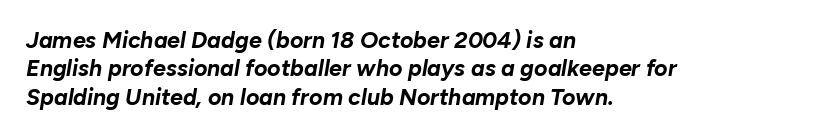
The image shows 23 px bold type, italic (leaning right); set left-aligned, line spacing 1.23x, normal letter spacing, not underlined.
